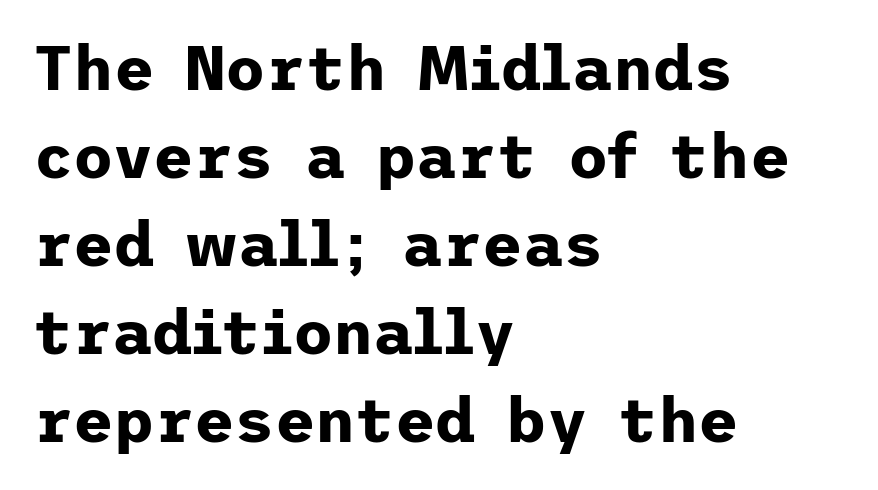
Q: Is the text bold? A: Yes.
Q: Is the text italic (slanted)? A: No, it is upright.
Q: Is the typeface a serif or a sans-serif typeface? A: Sans-serif.
Q: Is the text underlined? A: No.
Q: How is the paragraph aligned? A: Left-aligned.
Q: Is the spacing between letters normal or unusually wide? A: Normal.
Q: Is the spacing between lines tight, normal or loose? A: Normal.
Q: Width (condensed, normal, or wide)? A: Normal.
Q: Stroke contrast? A: Low.
Q: x-height? A: Medium.
